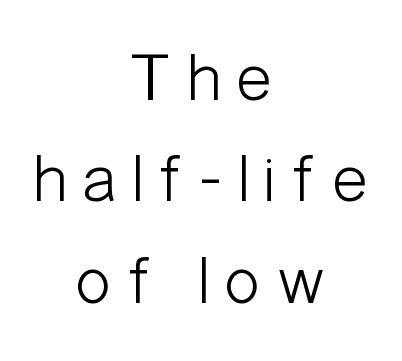
Q: Is the text bold? A: No.
Q: Is the text italic (slanted)? A: No, it is upright.
Q: Is the typeface a serif or a sans-serif typeface? A: Sans-serif.
Q: Is the text underlined? A: No.
Q: How is the paragraph aligned? A: Centered.
Q: Is the spacing between letters normal or unusually wide? A: Unusually wide.
Q: Is the spacing between lines tight, normal or loose? A: Normal.
Q: Width (condensed, normal, or wide)? A: Condensed.
Q: Stroke contrast? A: Low.
Q: x-height? A: Medium.
Q: Monospaced? A: No.
